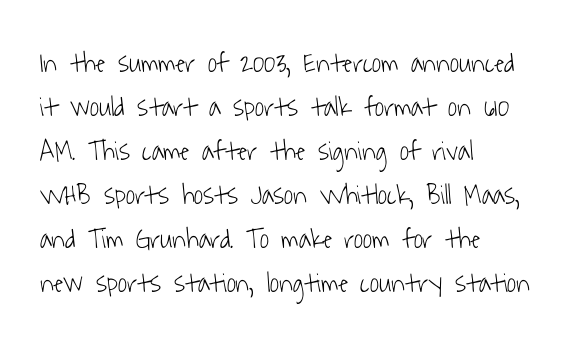
Honestly, there is no underline to notice here at all. The line-height multiplier appears to be the usual default. To sum up the face: it is a sans, with no serifs. Summary of weight: not heavy and not bold. You could not count columns in this text — the font is proportionally spaced. Casual observation: everything's shoved over to the left.
